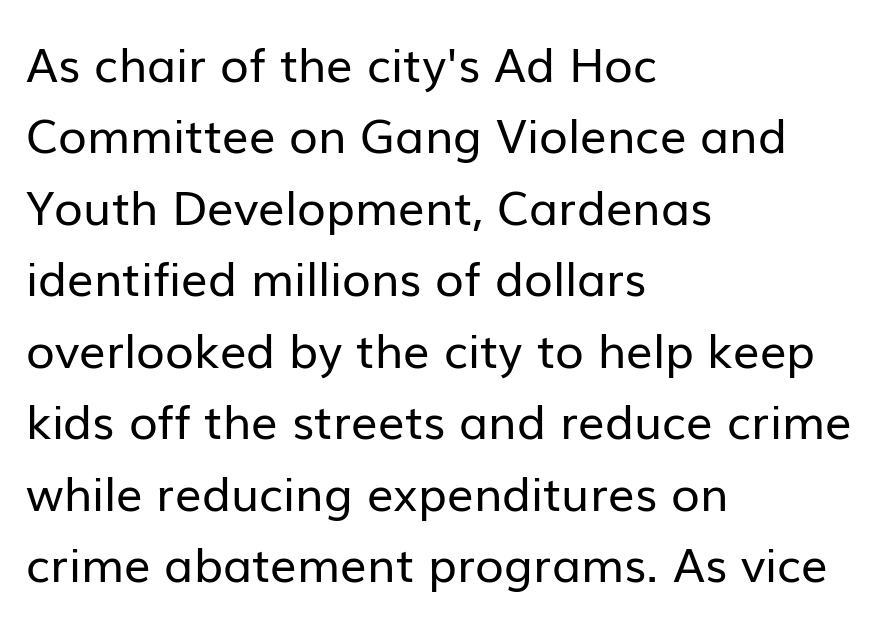
Spacing verdict: proportional, widths tailored to each character. Notice how the passage keeps a crisp vertical edge on the left only. Honestly, the row spacing looks completely unremarkable. Lines of text with bare space underneath. Nothing unusual about the tracking: characters are spaced as the font intends.
